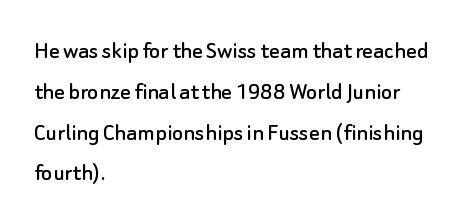
Q: Is the text italic (slanted)? A: No, it is upright.
Q: Is the text underlined? A: No.
Q: How is the paragraph aligned? A: Left-aligned.
Q: Is the spacing between letters normal or unusually wide? A: Normal.
Q: Is the spacing between lines tight, normal or loose? A: Normal.
